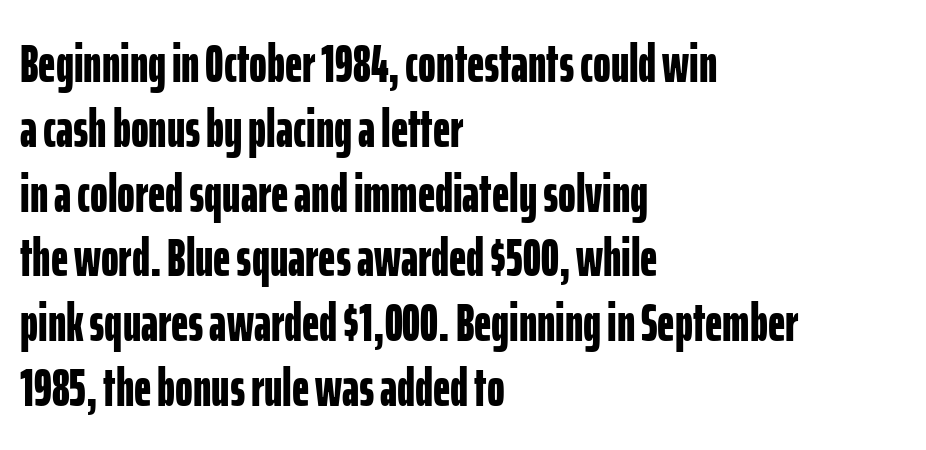
Caption: standard tracking, unaltered. Does the weight exceed regular? Yes, all the way to bold. Horizontally, the lines are justified to the leading edge only. Check under the words: just untouched page. Note: no serifs on the glyphs. You can tell it's not italic because the verticals are truly vertical.
